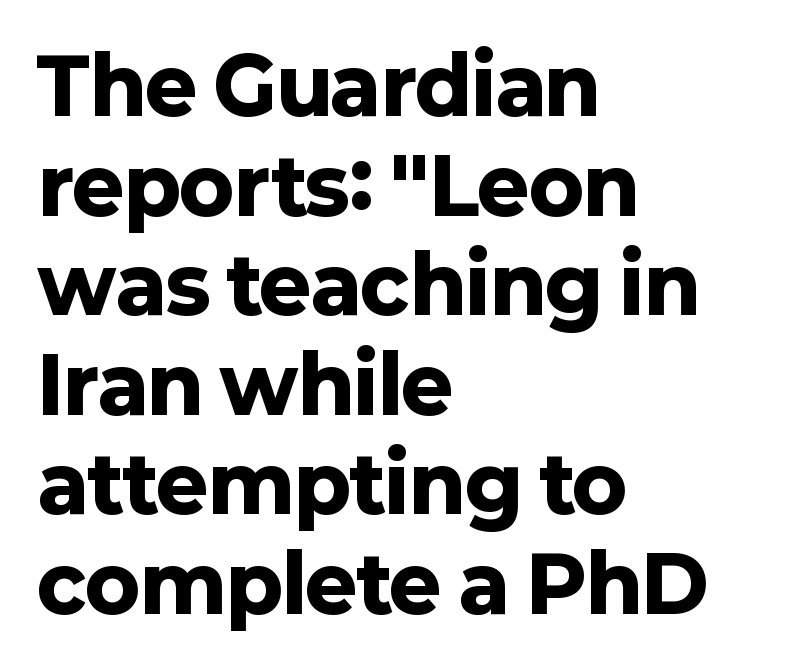
Beneath every word, the page is bare. This rendering uses left alignment, leaving the right contour irregular. Words appear dense and cohesive because spacing is normal. Rendered with straight, roman letterforms.
